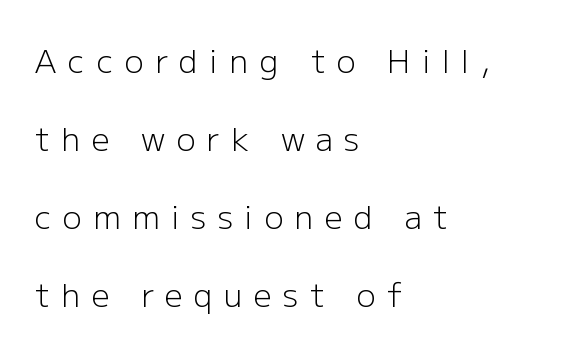
{"serif": "no", "italic": "no", "bold": "no", "weight": "light", "width": "normal", "stroke_contrast": "low", "x_height": "medium", "monospaced": "no", "underline": "no", "align": "left", "line_spacing": "loose", "line_spacing_ratio": 2.44, "letter_spacing": "wide", "letter_spacing_em": 0.35, "glyph_px": 32}
